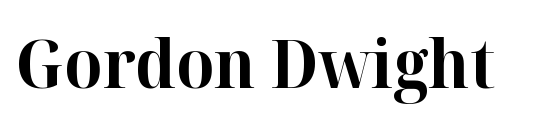
{"serif": "yes", "italic": "no", "bold": "yes", "weight": "bold", "width": "normal", "stroke_contrast": "high", "x_height": "medium", "monospaced": "no", "underline": "no", "letter_spacing": "normal", "letter_spacing_em": 0.0, "glyph_px": 67}
